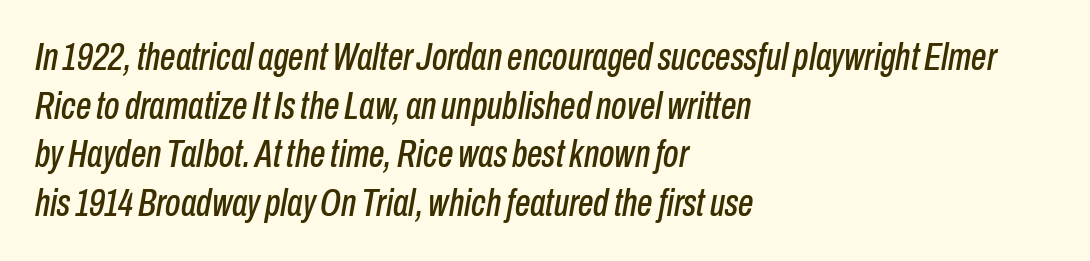
Q: Is the text italic (slanted)? A: Yes, it leans right by about 10 degrees.
Q: Is the text underlined? A: No.
Q: How is the paragraph aligned? A: Left-aligned.
Q: Is the spacing between letters normal or unusually wide? A: Normal.
Q: Is the spacing between lines tight, normal or loose? A: Normal.
Q: Width (condensed, normal, or wide)? A: Condensed.
Q: Stroke contrast? A: Low.
Q: x-height? A: Medium.
Q: Monospaced? A: No.
